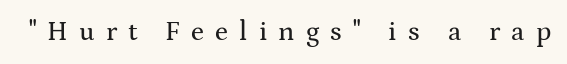
Q: Is the text italic (slanted)? A: No, it is upright.
Q: Is the text underlined? A: No.
Q: Is the spacing between letters normal or unusually wide? A: Unusually wide.
